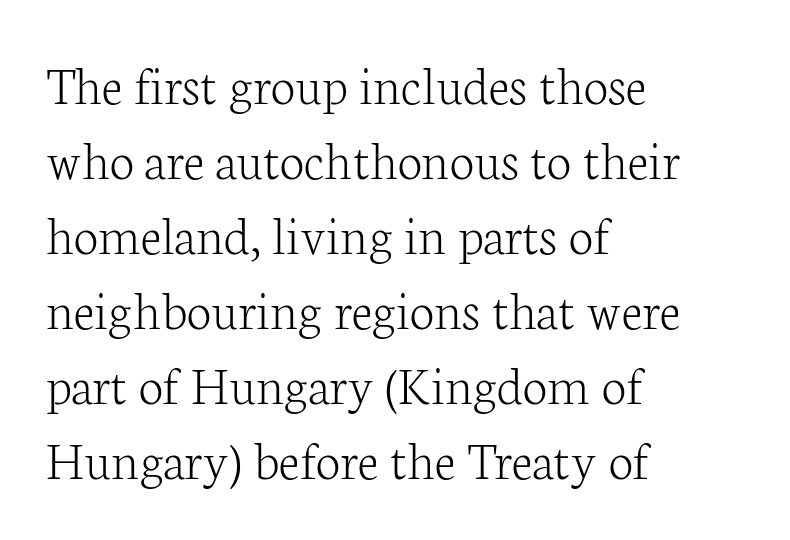
{"serif": "yes", "italic": "no", "bold": "no", "weight": "light", "width": "normal", "stroke_contrast": "low", "x_height": "medium", "monospaced": "no", "underline": "no", "align": "left", "line_spacing": "normal", "line_spacing_ratio": 1.34, "letter_spacing": "normal", "letter_spacing_em": 0.0, "glyph_px": 56}
